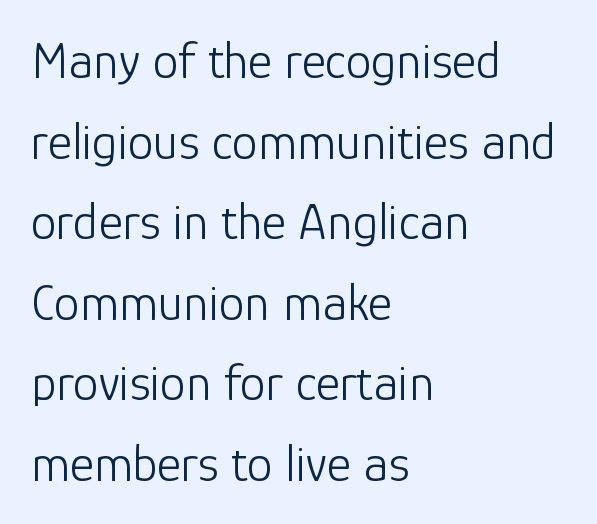
The image shows 52 px light sans-serif type, upright; set left-aligned, normal line spacing (1.55x), normal letter spacing, not underlined; low stroke contrast and a medium x-height.
